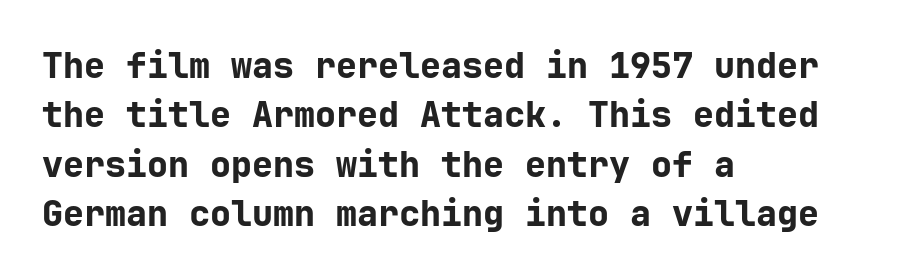
The image shows 35 px bold sans-serif type, upright; set left-aligned, normal line spacing (1.41x), normal letter spacing, not underlined; low stroke contrast and a medium x-height.
